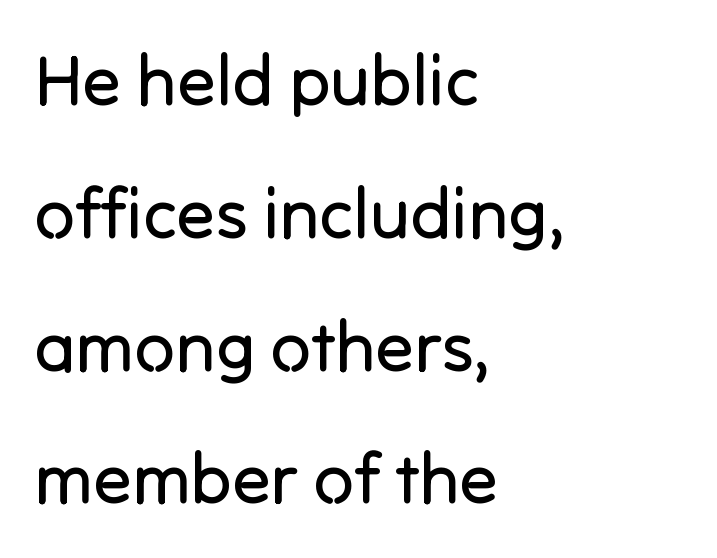
Q: Is the text bold? A: No.
Q: Is the text italic (slanted)? A: No, it is upright.
Q: Is the typeface a serif or a sans-serif typeface? A: Sans-serif.
Q: Is the text underlined? A: No.
Q: How is the paragraph aligned? A: Left-aligned.
Q: Is the spacing between letters normal or unusually wide? A: Normal.
Q: Width (condensed, normal, or wide)? A: Normal.
Q: Stroke contrast? A: Low.
Q: x-height? A: Medium.
Q: Monospaced? A: No.
